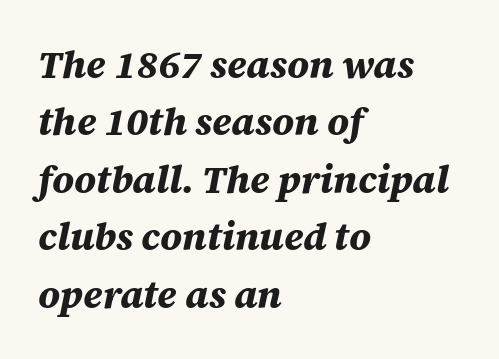
{"italic": "yes", "lean": "right", "slant_degrees": 12, "bold": "yes", "weight": "bold", "width": "normal", "stroke_contrast": "medium", "x_height": "large", "monospaced": "no", "underline": "no", "align": "left", "line_spacing": "normal", "line_spacing_ratio": 1.51, "letter_spacing": "normal", "letter_spacing_em": 0.0, "glyph_px": 38}
